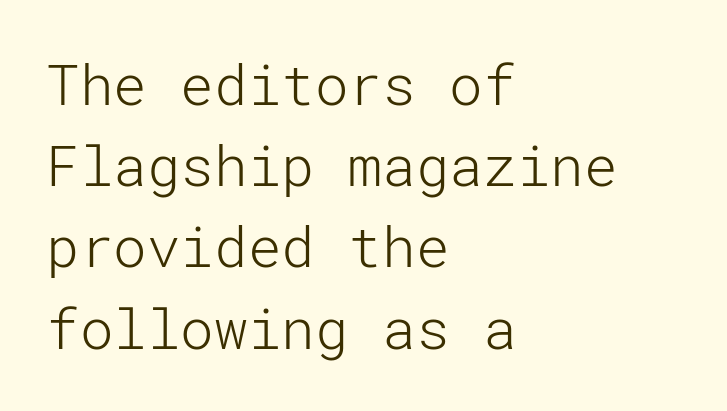
Q: Is the text bold? A: No.
Q: Is the text italic (slanted)? A: No, it is upright.
Q: Is the typeface a serif or a sans-serif typeface? A: Sans-serif.
Q: Is the text underlined? A: No.
Q: How is the paragraph aligned? A: Left-aligned.
Q: Is the spacing between letters normal or unusually wide? A: Normal.
Q: Is the spacing between lines tight, normal or loose? A: Normal.
Q: Width (condensed, normal, or wide)? A: Normal.
Q: Stroke contrast? A: Low.
Q: x-height? A: Medium.
